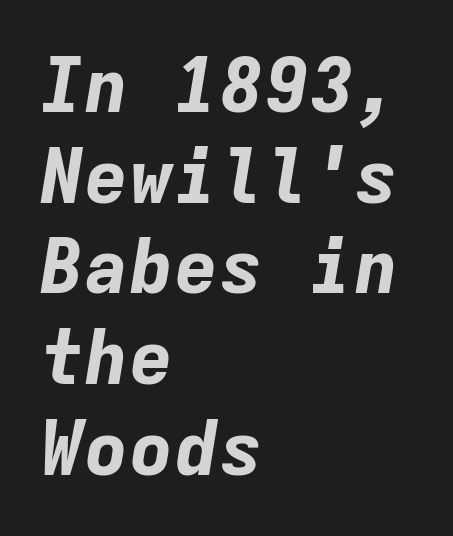
{"italic": "yes", "lean": "right", "slant_degrees": 9, "bold": "yes", "weight": "bold", "width": "normal", "stroke_contrast": "low", "x_height": "medium", "monospaced": "yes", "underline": "no", "align": "left", "line_spacing_ratio": 1.21, "letter_spacing": "normal", "letter_spacing_em": 0.0, "glyph_px": 75}
